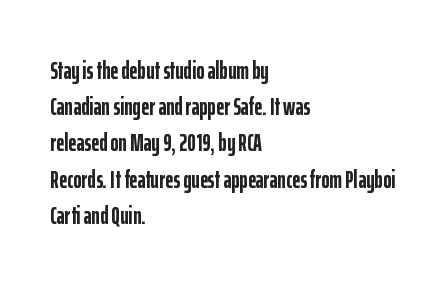
{"italic": "no", "bold": "yes", "underline": "no", "align": "left", "line_spacing": "normal", "line_spacing_ratio": 1.45, "letter_spacing": "normal", "letter_spacing_em": 0.0, "glyph_px": 25}
